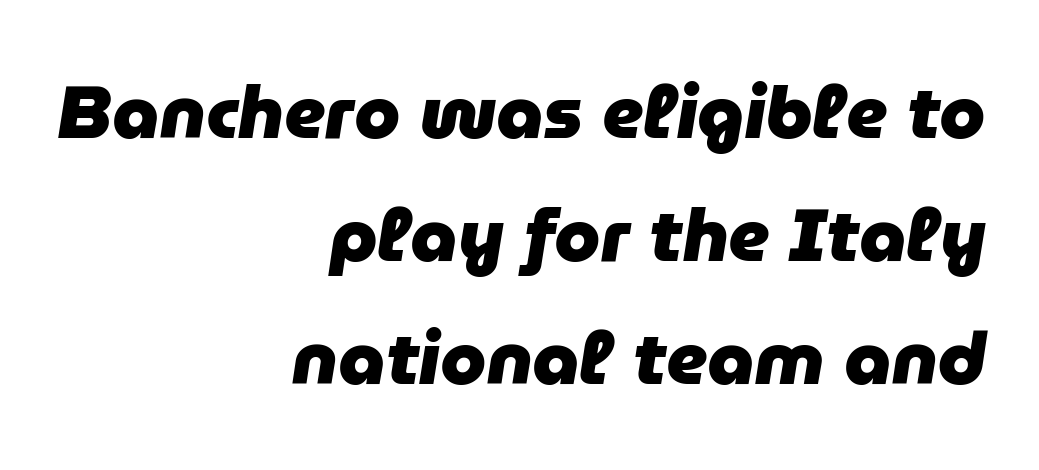
The image shows 74 px heavy type, italic (leaning right); set right-aligned, normal line spacing (1.66x), normal letter spacing, not underlined; low stroke contrast and a medium x-height.
